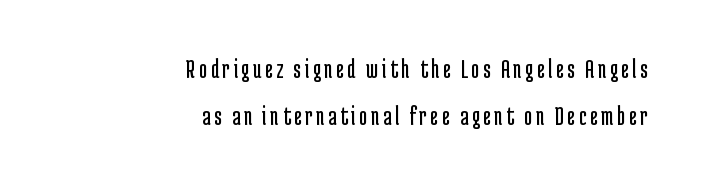
The image shows 28 px regular-weight, condensed sans-serif type, upright; set right-aligned, normal line spacing (1.68x), not underlined; low stroke contrast and a medium x-height.
